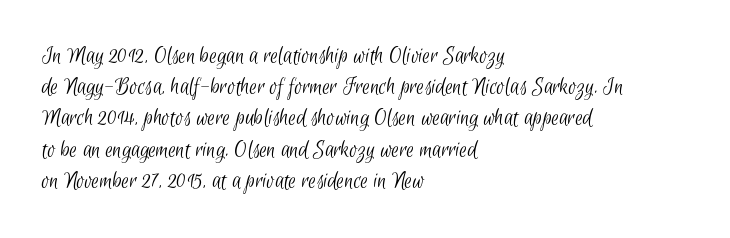
{"bold": "no", "underline": "no", "align": "left", "line_spacing": "normal", "line_spacing_ratio": 1.3, "letter_spacing": "normal", "letter_spacing_em": 0.0, "glyph_px": 24}
